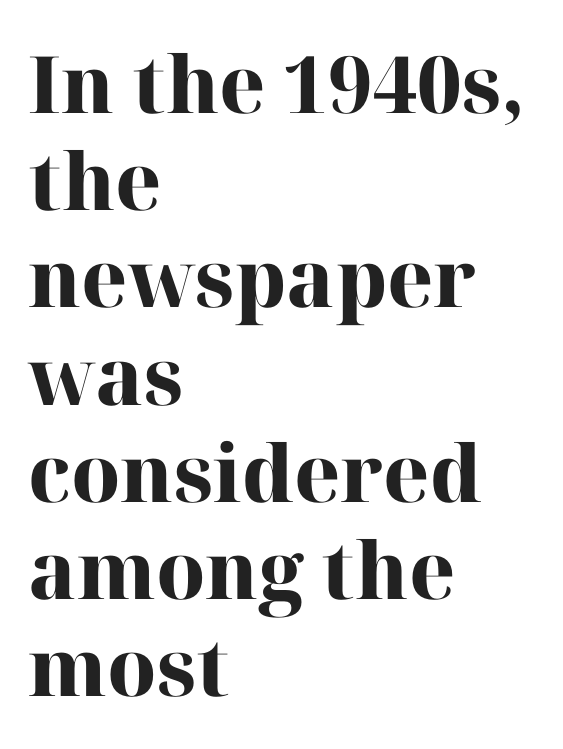
The image shows 79 px heavy serif type, upright; set left-aligned, line spacing 1.23x, normal letter spacing, not underlined; high stroke contrast and a medium x-height.
